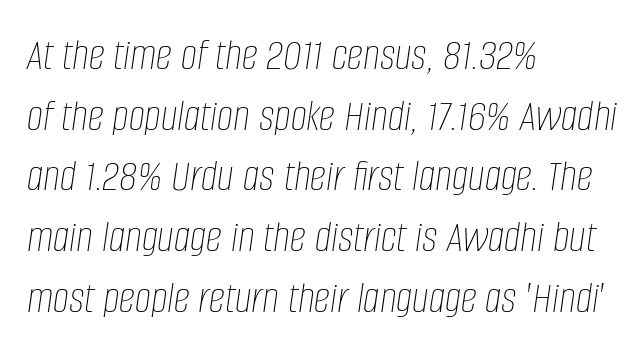
{"italic": "yes", "lean": "right", "slant_degrees": 8, "bold": "no", "weight": "thin", "width": "condensed", "stroke_contrast": "low", "x_height": "large", "monospaced": "no", "underline": "no", "align": "left", "line_spacing": "normal", "line_spacing_ratio": 1.32, "letter_spacing": "normal", "letter_spacing_em": 0.0, "glyph_px": 46}
